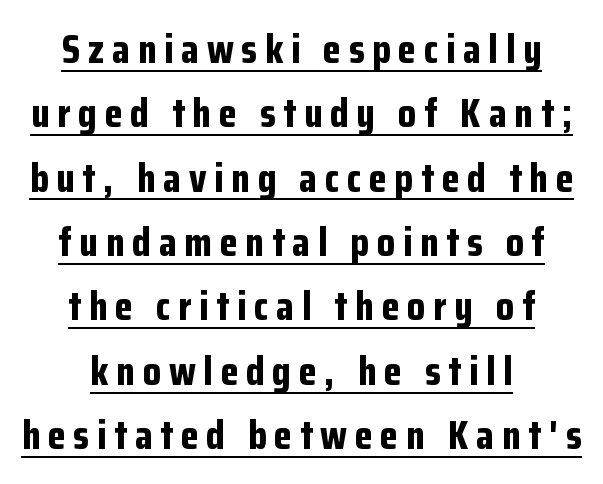
Note the varied advance widths — an 'i' is clearly narrower than an 'm'. Leftover space on each line is divided equally before and after the words. The line-height multiplier appears to be the usual default. These words are printed bold, with thick strokes throughout.
